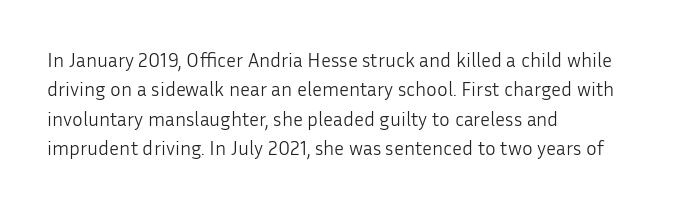
Q: Is the text bold? A: No.
Q: Is the text italic (slanted)? A: No, it is upright.
Q: Is the text underlined? A: No.
Q: How is the paragraph aligned? A: Left-aligned.
Q: Is the spacing between letters normal or unusually wide? A: Normal.
Q: Is the spacing between lines tight, normal or loose? A: Normal.
